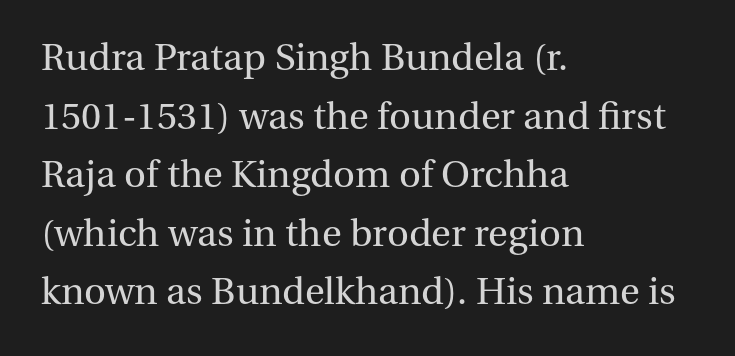
Q: Is the text bold? A: No.
Q: Is the text italic (slanted)? A: No, it is upright.
Q: Is the typeface a serif or a sans-serif typeface? A: Serif.
Q: Is the text underlined? A: No.
Q: How is the paragraph aligned? A: Left-aligned.
Q: Is the spacing between letters normal or unusually wide? A: Normal.
Q: Is the spacing between lines tight, normal or loose? A: Normal.
Q: Width (condensed, normal, or wide)? A: Normal.
Q: Stroke contrast? A: Medium.
Q: x-height? A: Medium.
Q: Monospaced? A: No.
